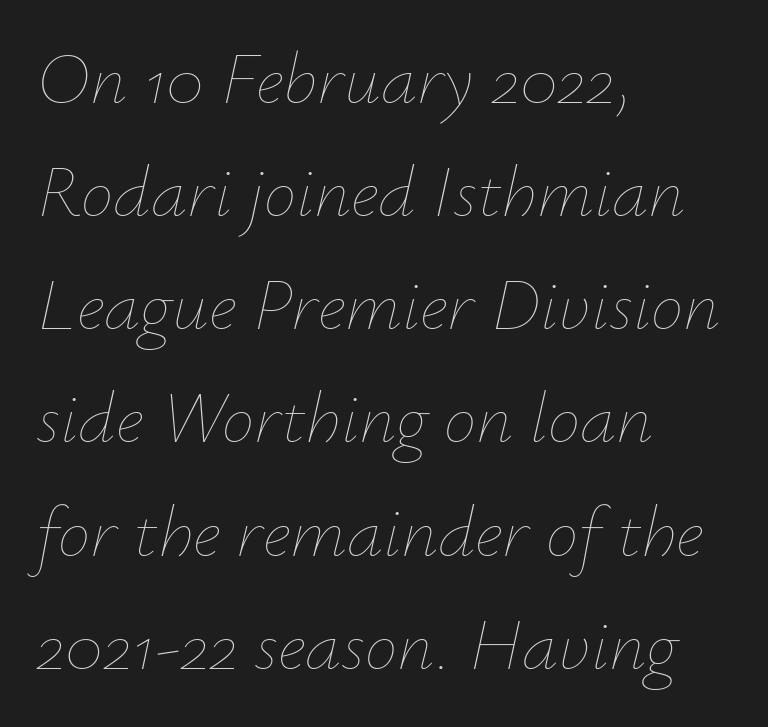
The image shows 73 px thin type, italic (leaning right); set left-aligned, normal line spacing (1.55x), normal letter spacing, not underlined; low stroke contrast and a small x-height.
